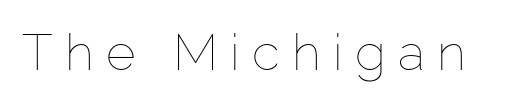
Q: Is the text bold? A: No.
Q: Is the text italic (slanted)? A: No, it is upright.
Q: Is the text underlined? A: No.
Q: Is the spacing between letters normal or unusually wide? A: Unusually wide.
Q: Width (condensed, normal, or wide)? A: Normal.
Q: Stroke contrast? A: Low.
Q: x-height? A: Medium.
Q: Monospaced? A: No.
